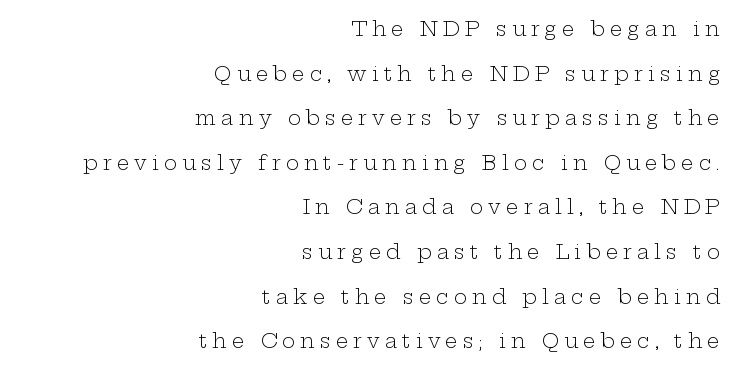
Descender tails drop into unmarked territory. Compared with typical body copy, the letter spacing here is much looser. No letter is thick-stroked: the sample isn't bold. A student would call this right alignment; a typographer would say flush right, rag left. The passage shown stacks its lines with a broad gap.
